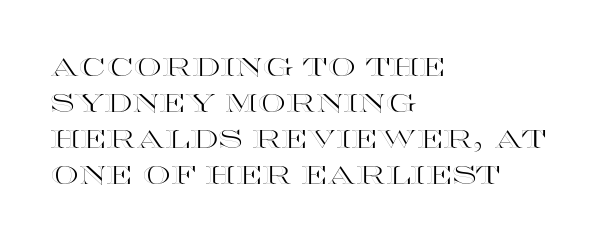
Vertically, the passage feels balanced, rows spaced as you'd expect. Every character sits straight up, as roman type does. A typesetter would call this zero additional tracking. Each line starts at the same left margin while the right side varies. Descenders are the only things crossing below the line.
